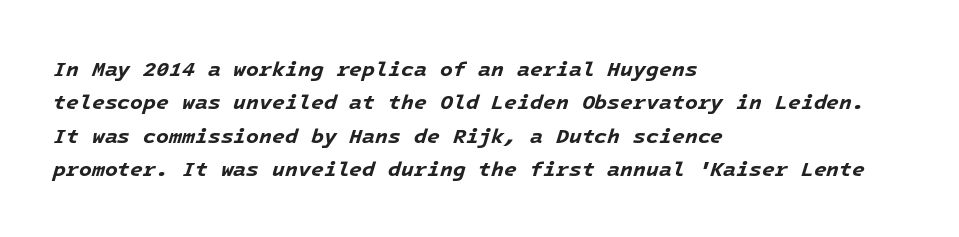
{"italic": "yes", "lean": "right", "slant_degrees": 16, "bold": "yes", "underline": "no", "align": "left", "line_spacing": "normal", "line_spacing_ratio": 1.59, "letter_spacing": "normal", "letter_spacing_em": 0.0, "glyph_px": 21}
